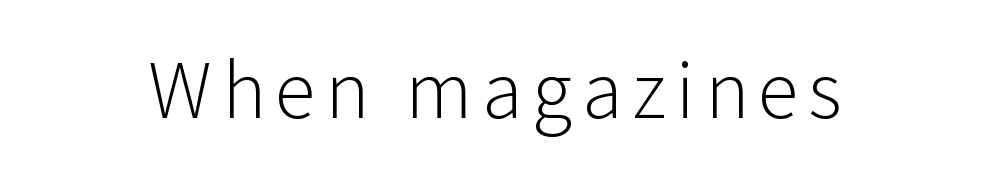
{"serif": "no", "italic": "no", "bold": "no", "weight": "light", "width": "normal", "stroke_contrast": "low", "x_height": "medium", "monospaced": "no", "underline": "no", "align": "center", "glyph_px": 75}
